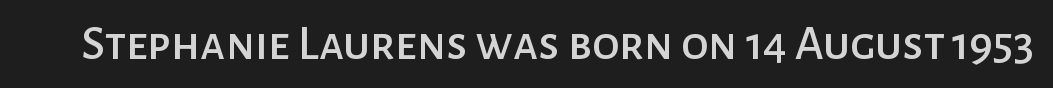
Q: Is the text italic (slanted)? A: No, it is upright.
Q: Is the typeface a serif or a sans-serif typeface? A: Sans-serif.
Q: Is the text underlined? A: No.
Q: Is the spacing between letters normal or unusually wide? A: Normal.
Q: Width (condensed, normal, or wide)? A: Normal.
Q: Stroke contrast? A: Low.
Q: x-height? A: Medium.
Q: Monospaced? A: No.
